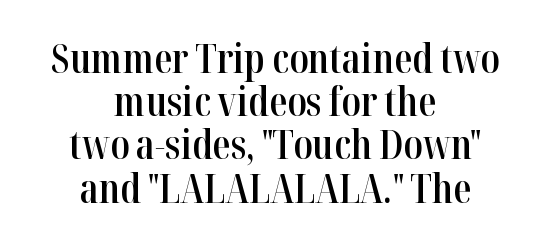
The image shows 40 px semibold, condensed serif type, upright; set centered, tight line spacing (1.08x), normal letter spacing, not underlined; high stroke contrast and a medium x-height.
